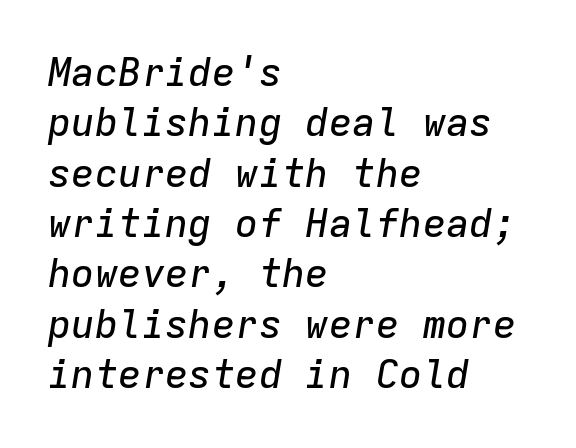
Q: Is the text italic (slanted)? A: Yes, it leans right by about 9 degrees.
Q: Is the text underlined? A: No.
Q: How is the paragraph aligned? A: Left-aligned.
Q: Is the spacing between letters normal or unusually wide? A: Normal.
Q: Is the spacing between lines tight, normal or loose? A: Normal.
Q: Width (condensed, normal, or wide)? A: Normal.
Q: Stroke contrast? A: Low.
Q: x-height? A: Medium.
Q: Monospaced? A: Yes.
